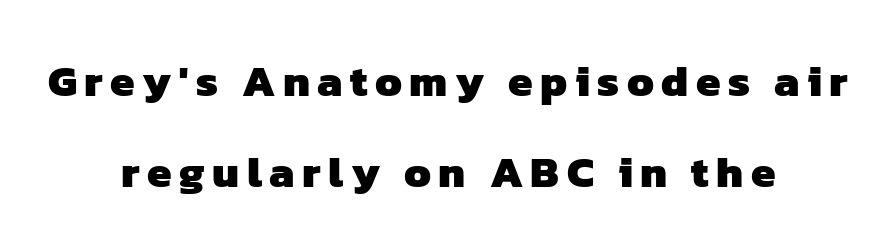
{"serif": "no", "bold": "yes", "weight": "heavy", "width": "normal", "stroke_contrast": "low", "x_height": "medium", "monospaced": "no", "underline": "no", "align": "center", "line_spacing": "loose", "line_spacing_ratio": 2.06, "glyph_px": 44}
